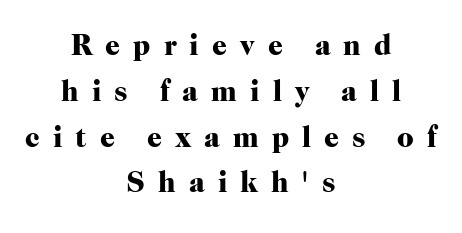
The image shows 29 px heavy serif type, upright; set centered, normal line spacing (1.58x), unusually wide letter spacing (+0.45 em), not underlined; high stroke contrast and a medium x-height.
